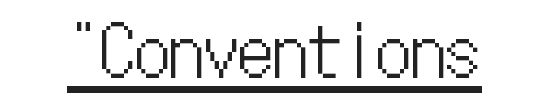
This sample carries an underscore along the baseline area. The letters stand upright; this is a roman face. These lines are rendered in a fixed-pitch font. Caption: standard tracking, unaltered.
